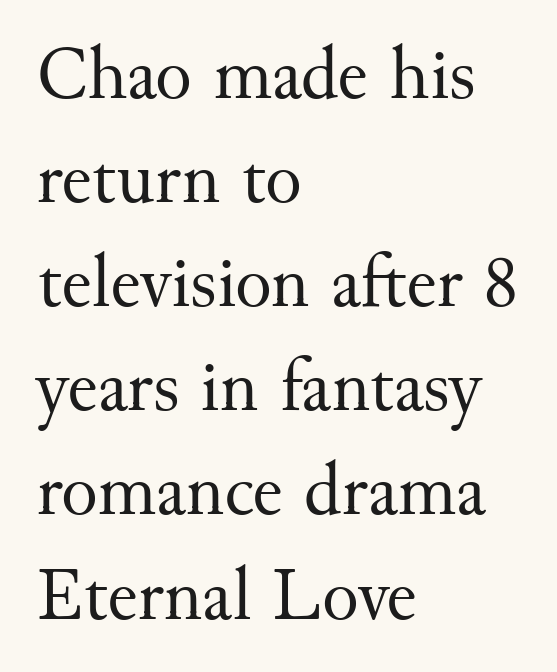
The image shows 76 px regular-weight serif type, upright; set left-aligned, normal line spacing (1.37x), normal letter spacing, not underlined; medium stroke contrast and a small x-height.
